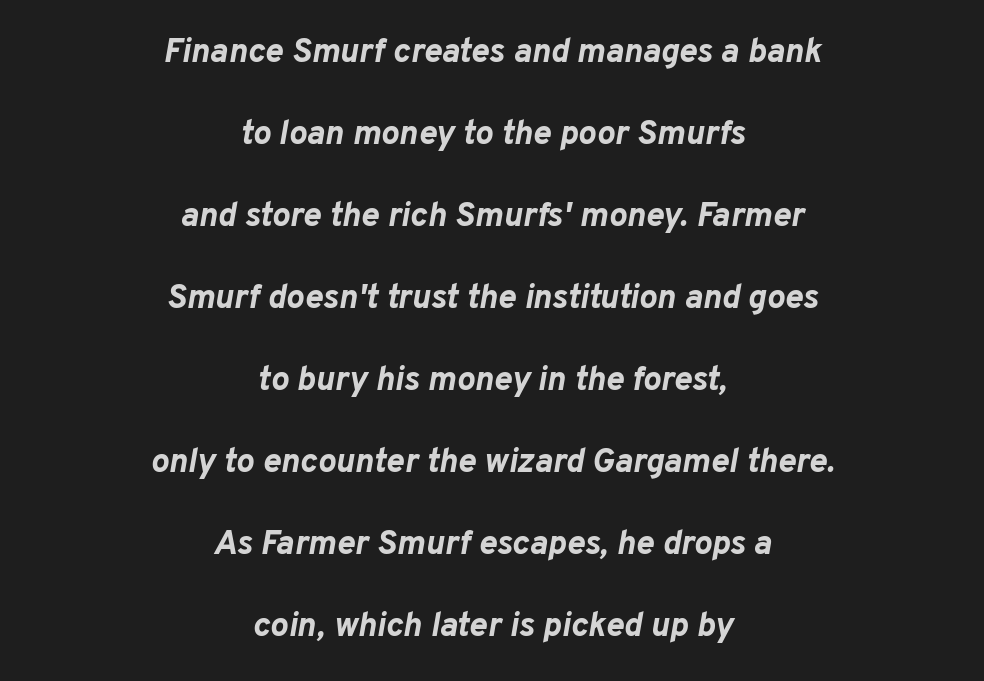
The image shows 34 px bold type, italic (leaning right); set centered, loose line spacing (2.41x), normal letter spacing, not underlined; low stroke contrast and a medium x-height.
